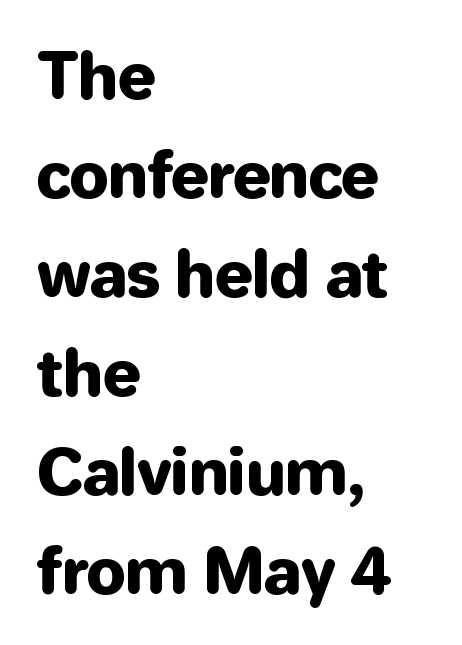
{"serif": "no", "italic": "no", "width": "normal", "stroke_contrast": "low", "x_height": "medium", "monospaced": "no", "underline": "no", "align": "left", "line_spacing": "normal", "line_spacing_ratio": 1.57, "letter_spacing": "normal", "letter_spacing_em": 0.0, "glyph_px": 63}
